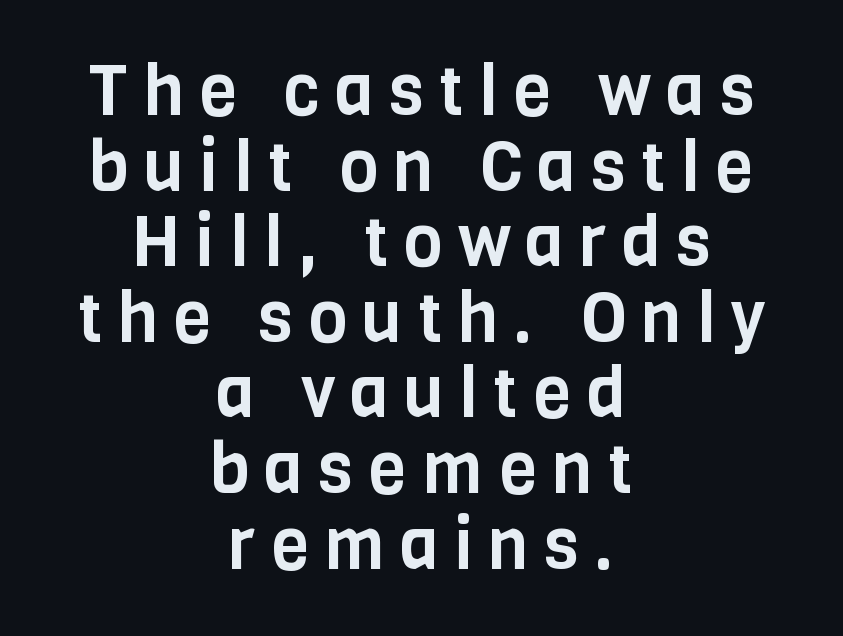
The image shows 70 px condensed sans-serif type, upright; set centered, tight line spacing (1.08x), unusually wide letter spacing (+0.22 em), not underlined; low stroke contrast and a large x-height.
